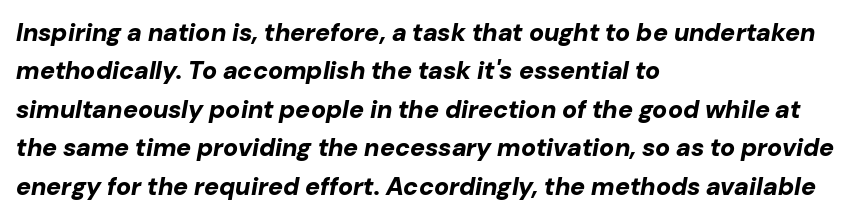
The image shows 25 px bold type, italic (leaning right); set left-aligned, normal line spacing (1.54x), normal letter spacing, not underlined.
